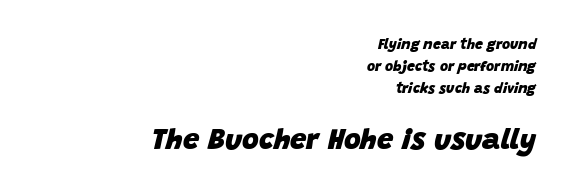
Leftover space on each line is placed entirely before the opening word. Note: smaller setting up top, larger setting below. Interline gaps are of average width in this sample. Type without underlining. Observe the lean: these are italic letterforms.
